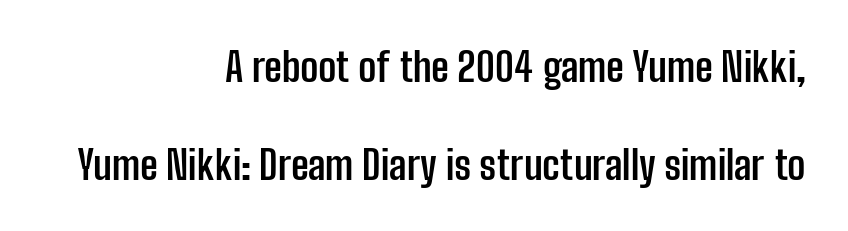
{"serif": "no", "italic": "no", "bold": "yes", "weight": "semibold", "width": "condensed", "stroke_contrast": "low", "x_height": "medium", "monospaced": "no", "underline": "no", "align": "right", "line_spacing": "loose", "line_spacing_ratio": 2.45, "letter_spacing": "normal", "letter_spacing_em": 0.0, "glyph_px": 40}
